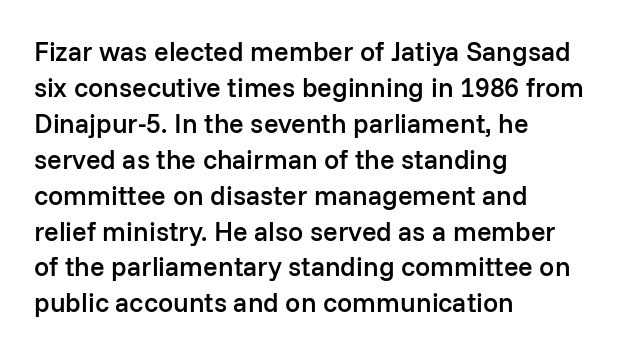
{"italic": "no", "bold": "semi", "underline": "no", "align": "left", "line_spacing": "normal", "line_spacing_ratio": 1.33, "letter_spacing": "normal", "letter_spacing_em": 0.0, "glyph_px": 27}
